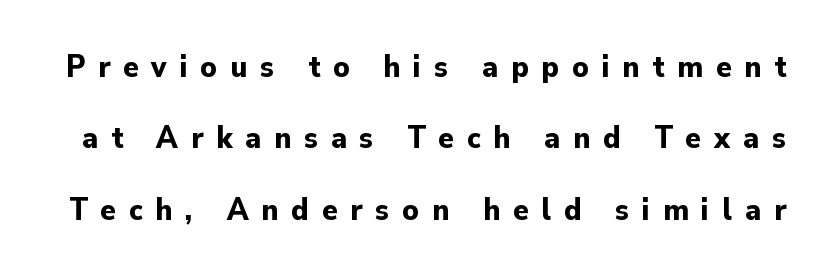
The image shows 32 px bold sans-serif type, upright; set loose line spacing (2.23x), unusually wide letter spacing (+0.4 em), not underlined; low stroke contrast and a small x-height.
